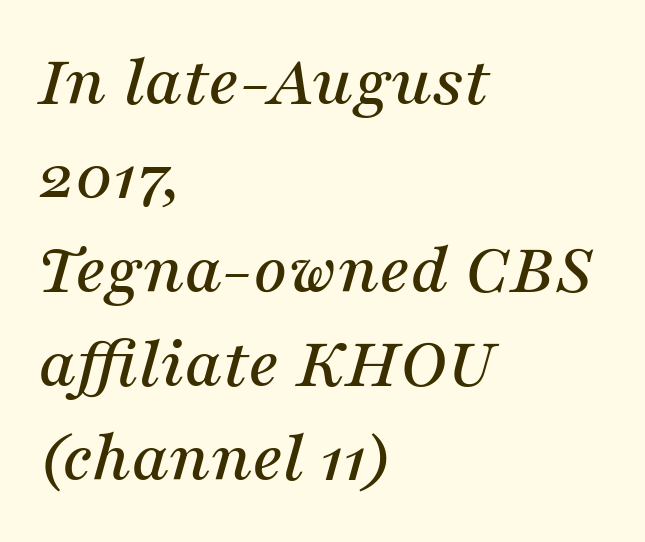
{"serif": "yes", "italic": "yes", "lean": "right", "slant_degrees": 16, "width": "normal", "stroke_contrast": "medium", "x_height": "medium", "monospaced": "no", "underline": "no", "align": "left", "line_spacing": "normal", "line_spacing_ratio": 1.27, "letter_spacing": "normal", "letter_spacing_em": 0.0, "glyph_px": 74}
